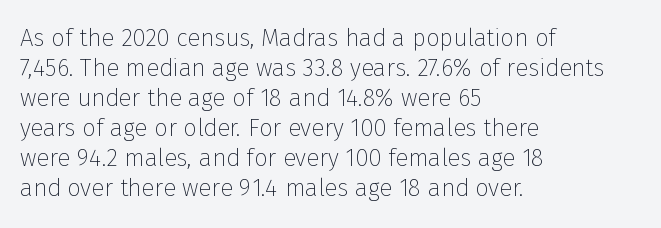
Honestly, there is no underline to notice here at all. The font's upright variant was chosen for this text. Horizontally, the lines are justified to the leading edge only. Bold? No — there's no thickening of the strokes.
